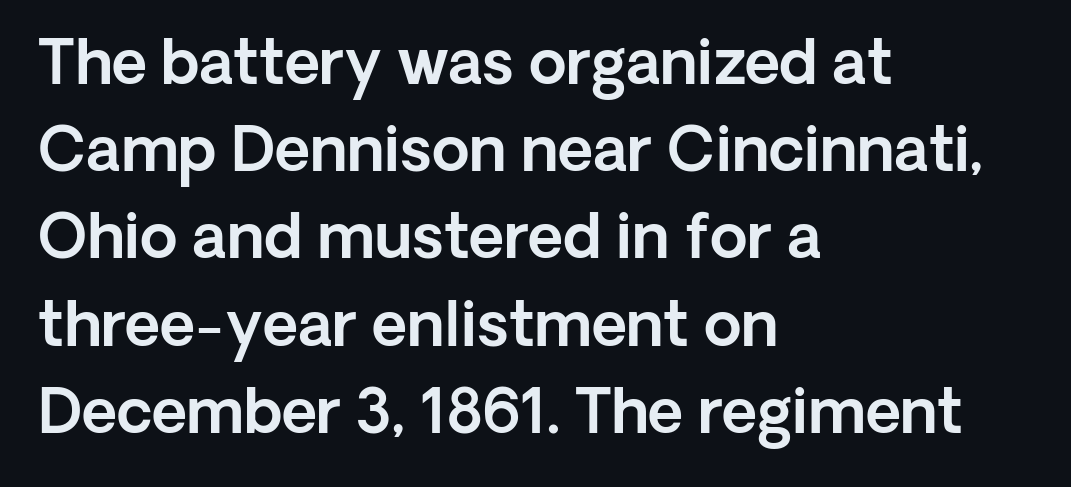
The image shows 61 px sans-serif type, upright; set left-aligned, normal line spacing (1.43x), normal letter spacing, not underlined; a medium x-height.
